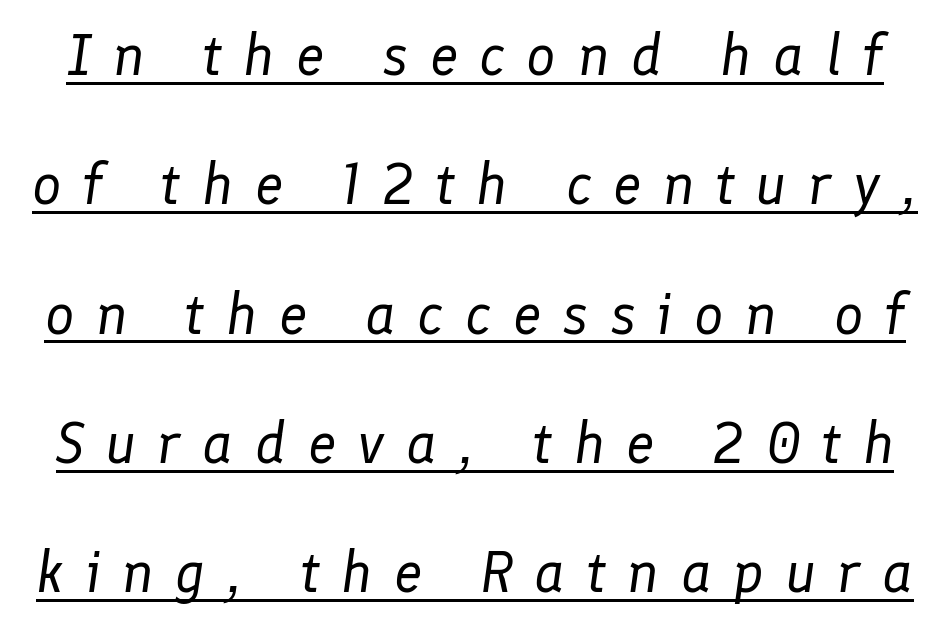
The image shows 58 px regular-weight type, italic (leaning right); set loose line spacing (2.23x), unusually wide letter spacing (+0.37 em), underlined; low stroke contrast and a medium x-height.
